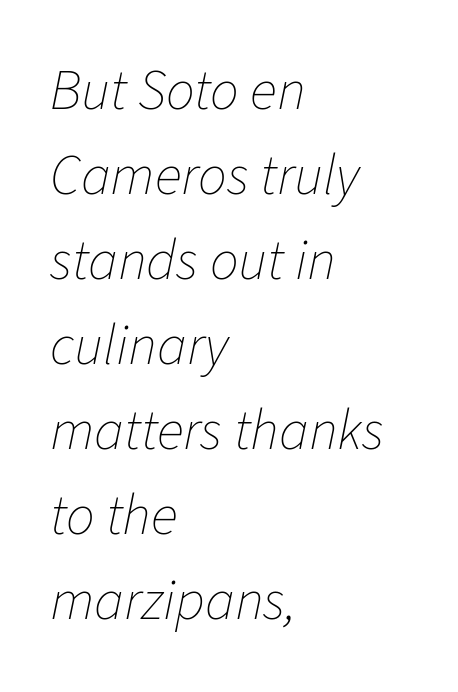
Q: Is the text bold? A: No.
Q: Is the text italic (slanted)? A: Yes, it leans right by about 11 degrees.
Q: Is the text underlined? A: No.
Q: How is the paragraph aligned? A: Left-aligned.
Q: Is the spacing between letters normal or unusually wide? A: Normal.
Q: Is the spacing between lines tight, normal or loose? A: Normal.
Q: Width (condensed, normal, or wide)? A: Normal.
Q: Stroke contrast? A: Low.
Q: x-height? A: Medium.
Q: Monospaced? A: No.
